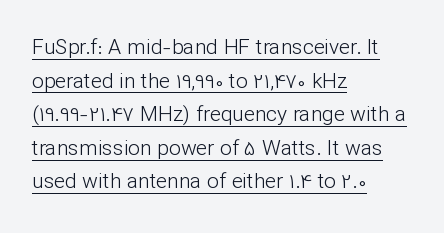
Q: Is the text bold? A: No.
Q: Is the text italic (slanted)? A: No, it is upright.
Q: Is the text underlined? A: Yes.
Q: How is the paragraph aligned? A: Left-aligned.
Q: Is the spacing between letters normal or unusually wide? A: Normal.
Q: Is the spacing between lines tight, normal or loose? A: Normal.
